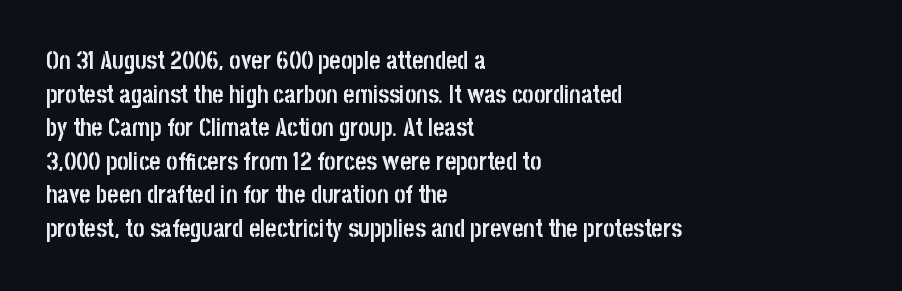
The image shows 24 px bold type, upright; set left-aligned, normal line spacing (1.4x), normal letter spacing, not underlined.
